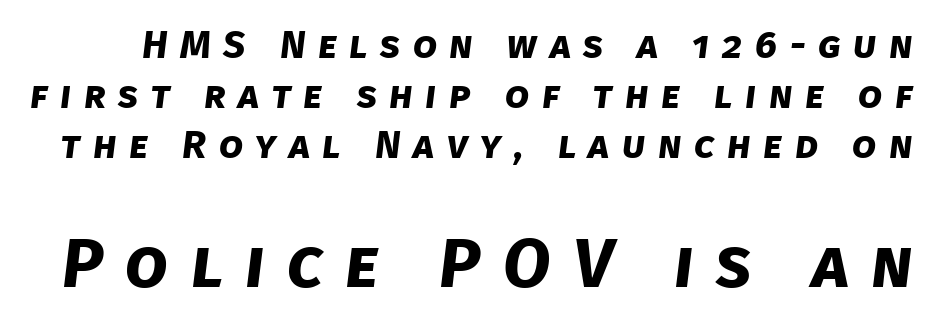
{"serif": "no", "bold": "yes", "weight": "bold", "width": "normal", "stroke_contrast": "low", "x_height": "large", "monospaced": "no", "underline": "no", "line_spacing": "normal", "line_spacing_ratio": 1.28, "letter_spacing": "wide", "letter_spacing_em": 0.32, "larger_block": "second", "size_ratio": 1.77, "glyph_px": 69}
